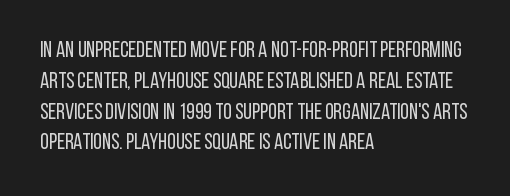
The image shows 22 px text type, upright; set left-aligned, normal line spacing (1.4x), normal letter spacing, not underlined.
